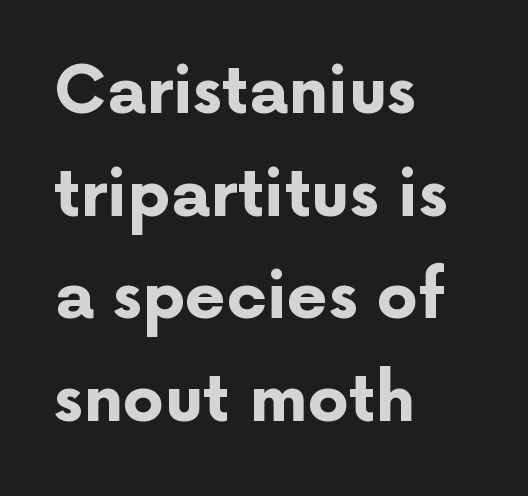
{"serif": "no", "italic": "no", "bold": "yes", "weight": "bold", "width": "normal", "stroke_contrast": "low", "x_height": "medium", "monospaced": "no", "underline": "no", "align": "left", "line_spacing": "normal", "line_spacing_ratio": 1.58, "letter_spacing": "normal", "letter_spacing_em": 0.0, "glyph_px": 65}
